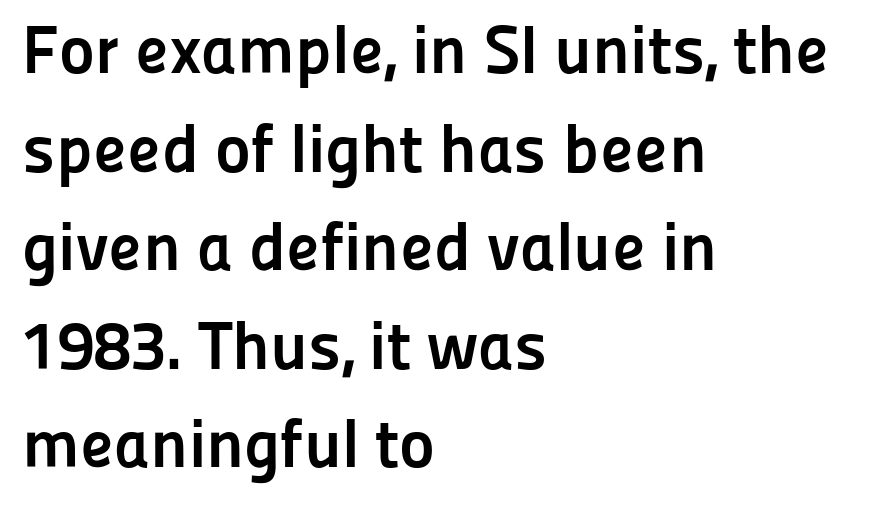
The image shows 68 px semibold sans-serif type, upright; set left-aligned, normal line spacing (1.45x), normal letter spacing, not underlined; low stroke contrast and a medium x-height.
